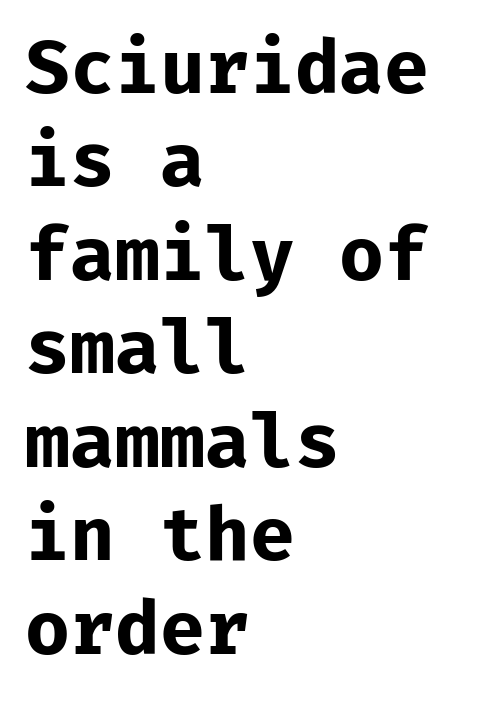
One glance says typical: line gaps are just what's usual. The letters stand straight up with perfectly vertical stems. Notice how thick the strokes are: this is what a full bold looks like. A sans-serif font was chosen for this passage. Bare-footed words on every line. Words appear dense and cohesive because spacing is normal.
